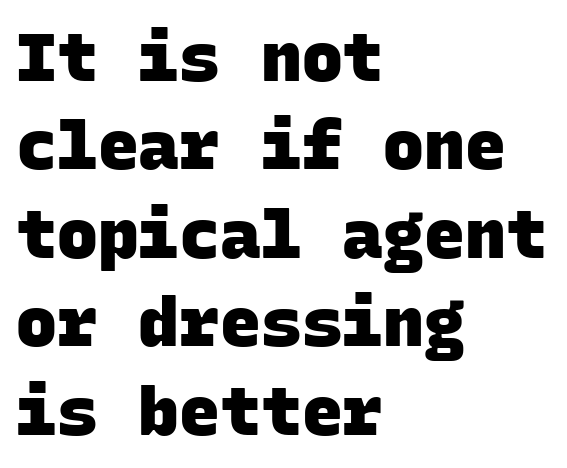
The image shows 68 px heavy sans-serif type, monospaced; set left-aligned, normal line spacing (1.3x), normal letter spacing, not underlined; low stroke contrast and a large x-height.
